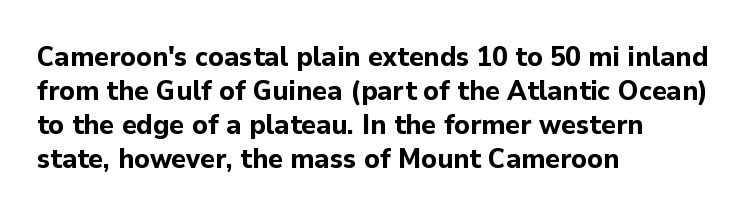
The image shows 28 px bold sans-serif type, upright; set left-aligned, line spacing 1.21x, normal letter spacing, not underlined; low stroke contrast and a medium x-height.
